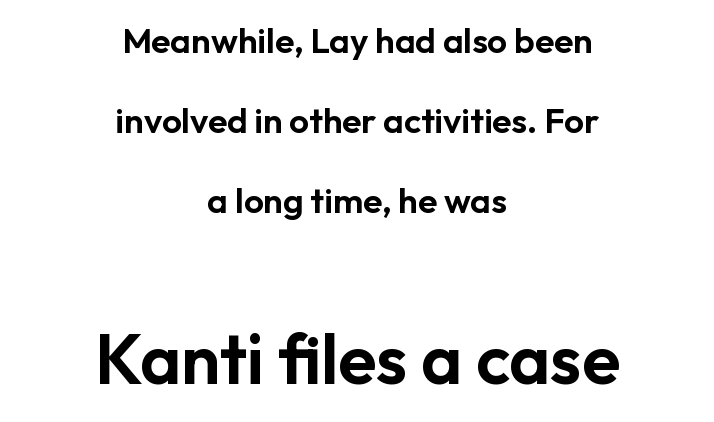
Q: Is the text italic (slanted)? A: No, it is upright.
Q: Is the typeface a serif or a sans-serif typeface? A: Sans-serif.
Q: Is the text underlined? A: No.
Q: How is the paragraph aligned? A: Centered.
Q: Is the spacing between letters normal or unusually wide? A: Normal.
Q: Is the spacing between lines tight, normal or loose? A: Loose.
Q: Which block of text is set in a larger size, the first (top) or the second (bottom)? A: The second (bottom) one.
Q: Width (condensed, normal, or wide)? A: Normal.
Q: Stroke contrast? A: Low.
Q: x-height? A: Medium.
Q: Monospaced? A: No.
